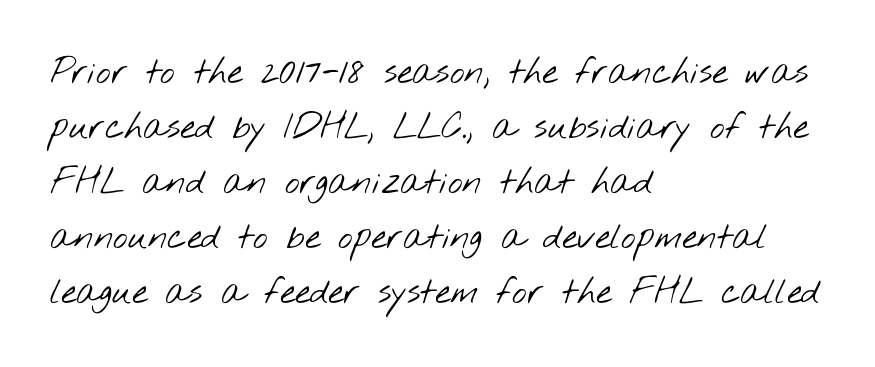
{"serif": "no", "bold": "no", "weight": "light", "width": "wide", "stroke_contrast": "low", "x_height": "small", "monospaced": "no", "underline": "no", "align": "left", "line_spacing": "normal", "line_spacing_ratio": 1.57, "letter_spacing": "normal", "letter_spacing_em": 0.0, "glyph_px": 35}
